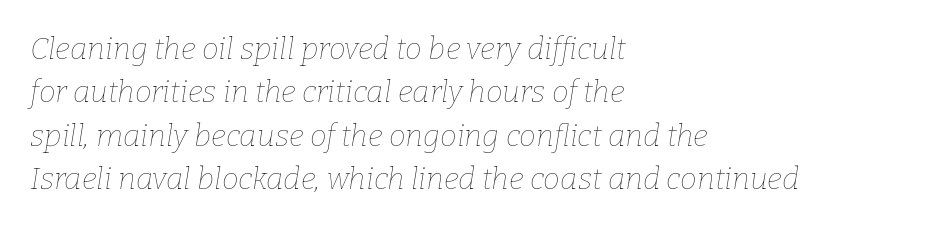
Teacher's note: observe the even left margin — that is flush-left alignment. Posture: slanted. These lines are rendered in a variable-pitch font. The string is rendered with underlining switched off.
